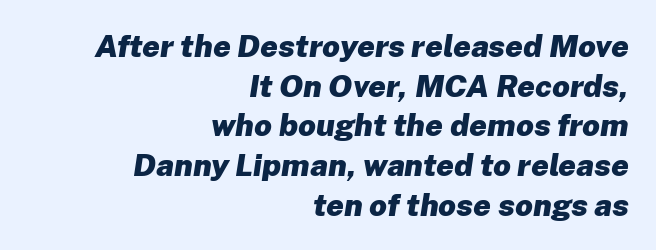
Q: Is the text bold? A: Yes.
Q: Is the text italic (slanted)? A: Yes, it leans right by about 8 degrees.
Q: Is the text underlined? A: No.
Q: How is the paragraph aligned? A: Right-aligned.
Q: Is the spacing between letters normal or unusually wide? A: Normal.
Q: Is the spacing between lines tight, normal or loose? A: Normal.
Q: Width (condensed, normal, or wide)? A: Normal.
Q: Stroke contrast? A: Low.
Q: x-height? A: Medium.
Q: Monospaced? A: No.
